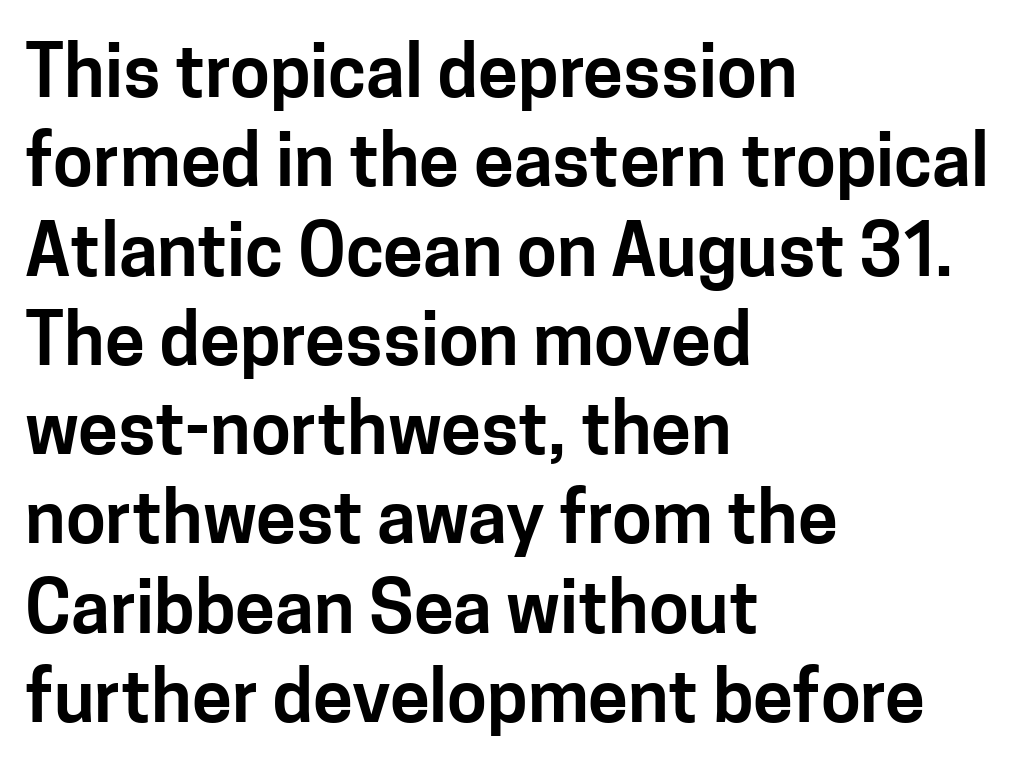
Note the varied advance widths — an 'i' is clearly narrower than an 'm'. Words appear dense and cohesive because spacing is normal. Layout note: lines flush left. Decoration check: the copy has no underline. This rendering employs a face without finishing strokes, i.e., a sans-serif. Style check: upright.
